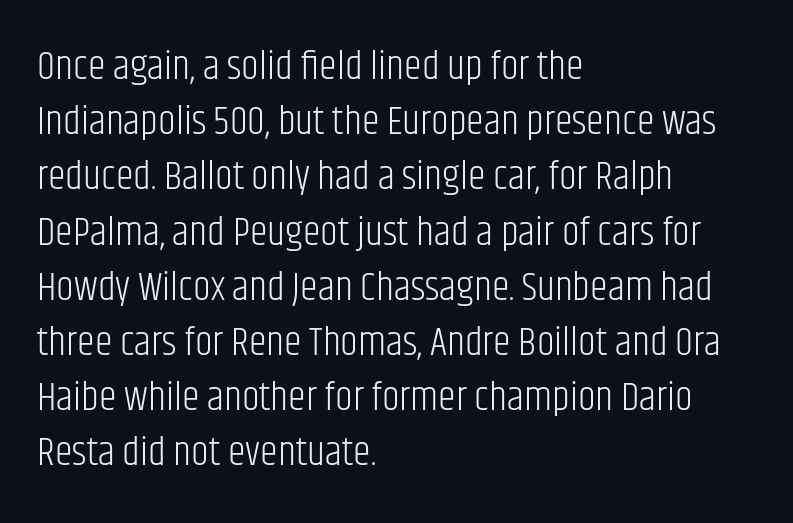
{"serif": "no", "italic": "no", "bold": "no", "weight": "light", "width": "condensed", "stroke_contrast": "low", "x_height": "large", "monospaced": "no", "underline": "no", "align": "left", "line_spacing": "normal", "line_spacing_ratio": 1.38, "letter_spacing": "normal", "letter_spacing_em": 0.0, "glyph_px": 40}
